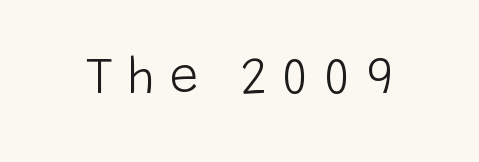
Proportional: the letters do not fall into vertical columns. These lines were composed using upright roman letters. Words appear elongated and porous because spacing is wide. Bare-footed words on every line.
